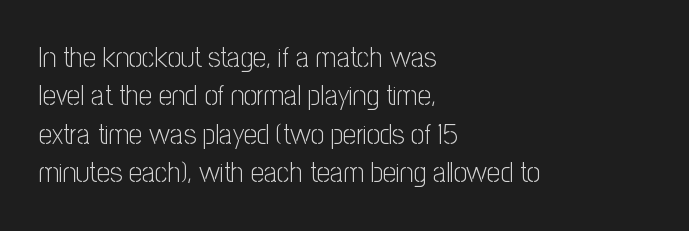
The typesetting does not lean heavy: it is not bold. Words float on clear page, feet unadorned. One-word summary of the alignment: left. Is there any slant? The stems are plumb.
